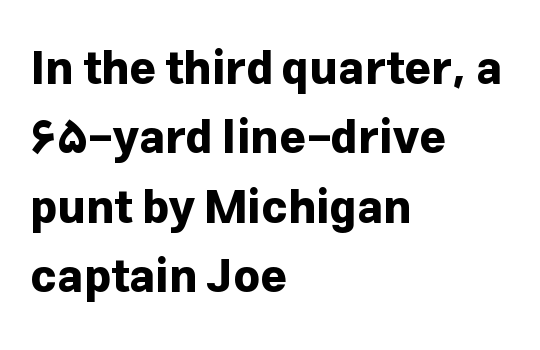
The image shows 46 px bold sans-serif type, upright; set left-aligned, normal line spacing (1.51x), normal letter spacing, not underlined; low stroke contrast and a medium x-height.
